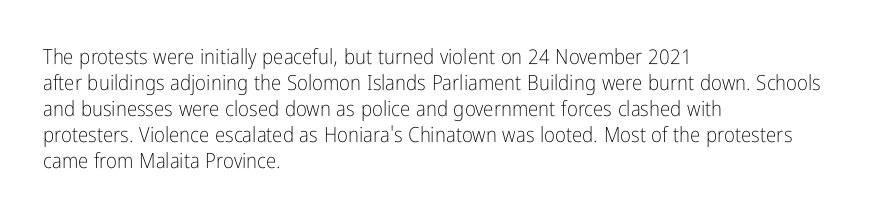
The typography opts for an upright posture over an oblique one. Unmarked baselines from the first word to the last. Students, note that the glyphs here touch the page at normal intervals. Which margin do the lines hug? The left one — the right edge is uneven. The typesetting does not lean heavy: it is not bold.
